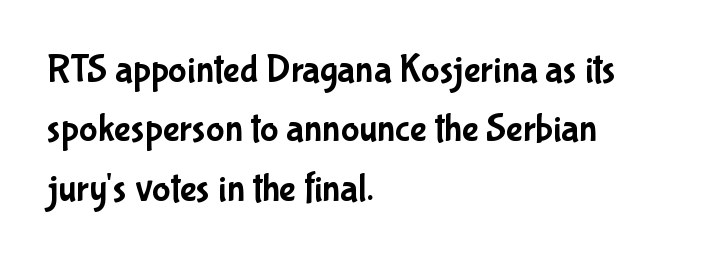
Q: Is the text italic (slanted)? A: No, it is upright.
Q: Is the typeface a serif or a sans-serif typeface? A: Sans-serif.
Q: Is the text underlined? A: No.
Q: How is the paragraph aligned? A: Left-aligned.
Q: Is the spacing between letters normal or unusually wide? A: Normal.
Q: Is the spacing between lines tight, normal or loose? A: Normal.
Q: Width (condensed, normal, or wide)? A: Condensed.
Q: Stroke contrast? A: Low.
Q: x-height? A: Medium.
Q: Monospaced? A: No.
